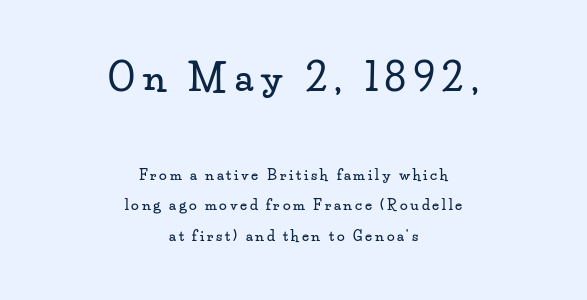
The initial chunk of copy outweighs the following chunk in type size. Looks like regular typesetting: each glyph gets only the width it needs. If you folded the block vertically in half, each line would mirror itself in length. What kind of face is this? One with serifs.
